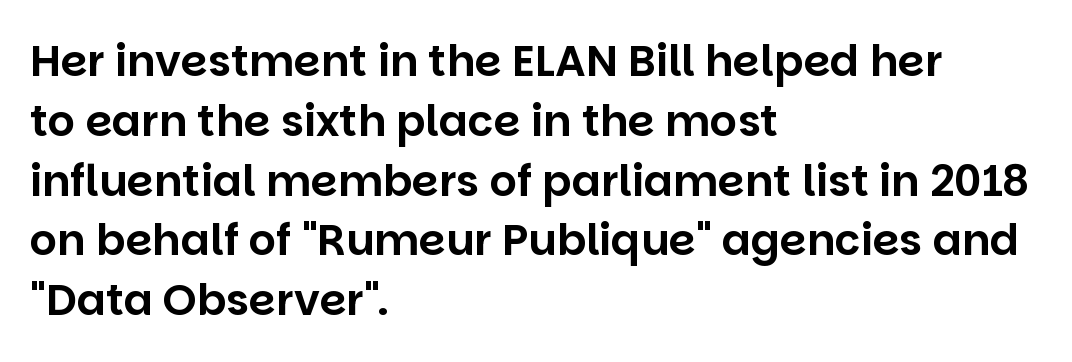
The image shows 43 px sans-serif type, upright; set left-aligned, normal line spacing (1.39x), normal letter spacing, not underlined; low stroke contrast and a large x-height.
